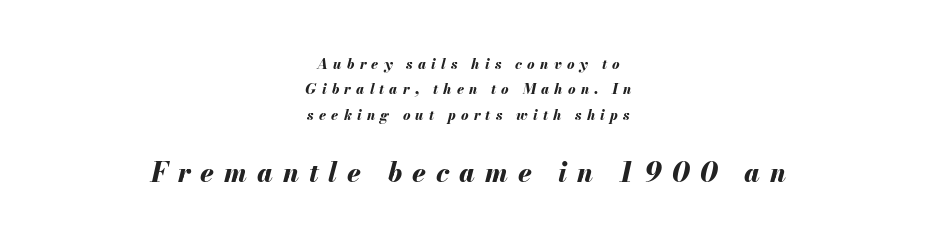
Note: smaller setting up top, larger setting below. Posture: slanted. Is the block centered? Yes — each line is placed symmetrically about the middle. Summary of weight: heavy, a full bold. Nobody drew a line under any word here. Does extra space separate the letters? Yes, quite a lot of it.
